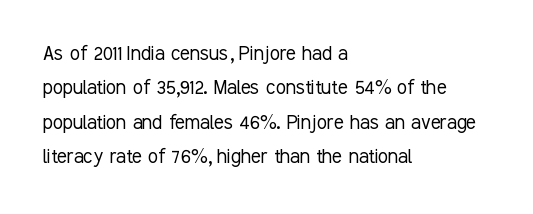
Q: Is the text bold? A: No.
Q: Is the text italic (slanted)? A: No, it is upright.
Q: Is the text underlined? A: No.
Q: How is the paragraph aligned? A: Left-aligned.
Q: Is the spacing between letters normal or unusually wide? A: Normal.
Q: Is the spacing between lines tight, normal or loose? A: Normal.
